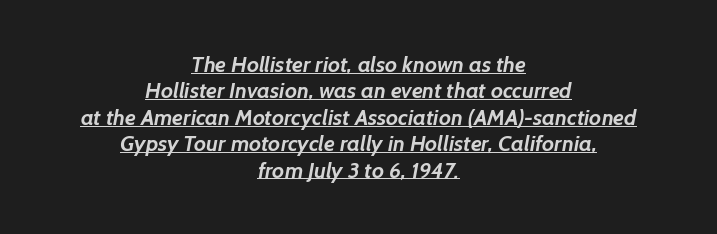
{"bold": "yes", "underline": "yes", "align": "center", "line_spacing_ratio": 1.2, "letter_spacing": "normal", "letter_spacing_em": 0.0, "glyph_px": 22}
